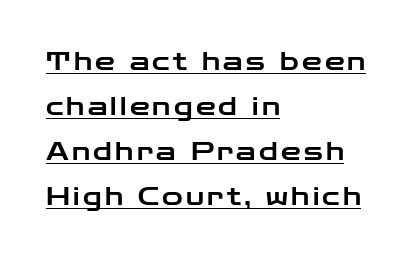
Q: Is the text italic (slanted)? A: No, it is upright.
Q: Is the text underlined? A: Yes.
Q: How is the paragraph aligned? A: Left-aligned.
